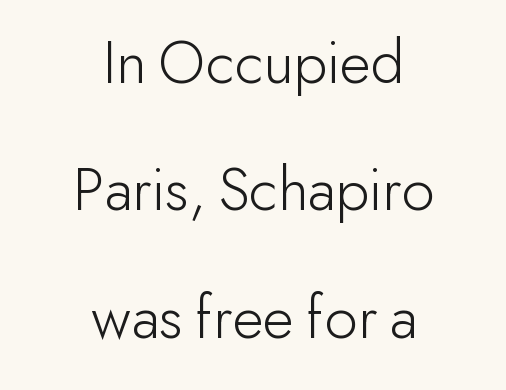
The image shows 64 px light sans-serif type, upright; set centered, loose line spacing (1.99x), normal letter spacing, not underlined; low stroke contrast and a small x-height.
